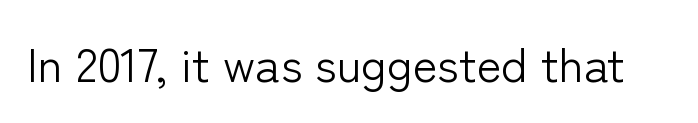
Classification — sans serif. These lines keep a tight, regular rhythm from letter to letter. Note the varied advance widths — an 'i' is clearly narrower than an 'm'. Nope, not italic — everything's standing straight.
